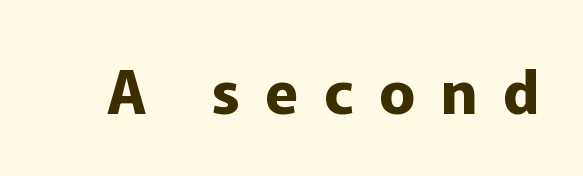
A full-strength bold gives these letters their thick strokes. If you drew a line through each stem, it would be perfectly vertical. Underline: absent. Each letter keeps its own natural width here, so spacing adapts to shape.
